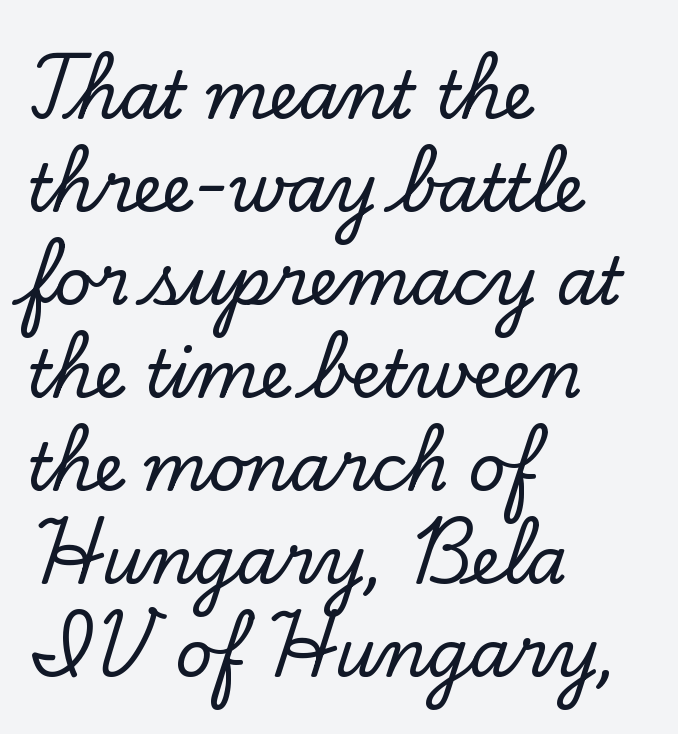
Q: Is the text italic (slanted)? A: Yes.
Q: Is the typeface a serif or a sans-serif typeface? A: Serif.
Q: Is the text underlined? A: No.
Q: How is the paragraph aligned? A: Left-aligned.
Q: Is the spacing between letters normal or unusually wide? A: Normal.
Q: Is the spacing between lines tight, normal or loose? A: Normal.
Q: Width (condensed, normal, or wide)? A: Normal.
Q: Stroke contrast? A: Low.
Q: x-height? A: Small.
Q: Monospaced? A: No.
